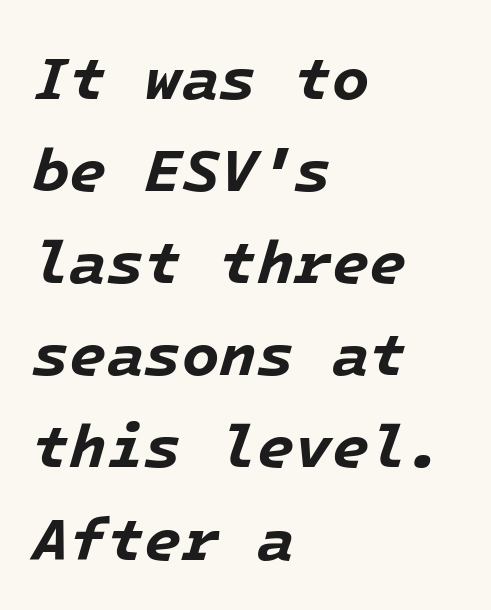
The image shows 61 px bold type, italic (leaning right); set left-aligned, normal line spacing (1.51x), normal letter spacing, not underlined; low stroke contrast and a medium x-height.
